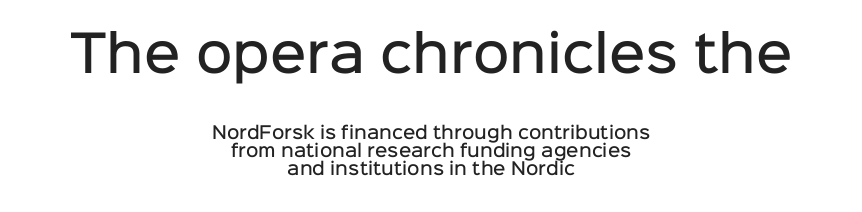
The image shows 50 px semibold sans-serif type, upright; set centered, tight line spacing (1.06x), normal letter spacing, not underlined; the first (top) block is 2.94x larger; low stroke contrast and a medium x-height.
